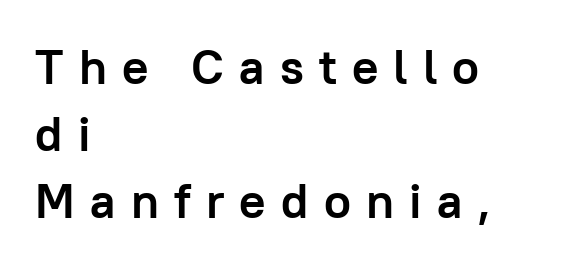
You can tell from the bare stems that sans-serif type was used. The font is running at its bold setting. A typesetter would call this heavily tracked-out type. Descenders are the only things crossing below the line. Each new line begins a customary step beneath the previous one.
